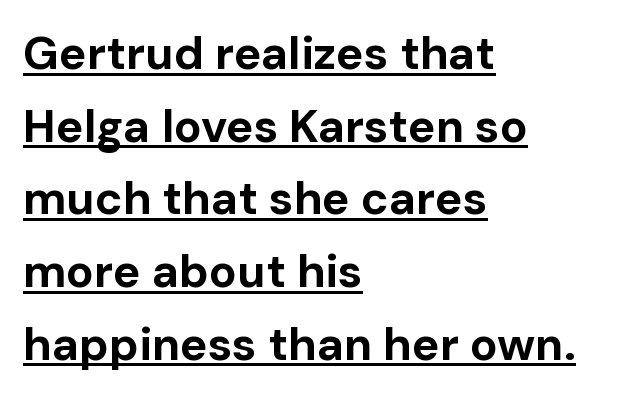
The image shows 46 px bold sans-serif type, upright; set left-aligned, normal line spacing (1.58x), normal letter spacing, underlined; low stroke contrast and a medium x-height.
